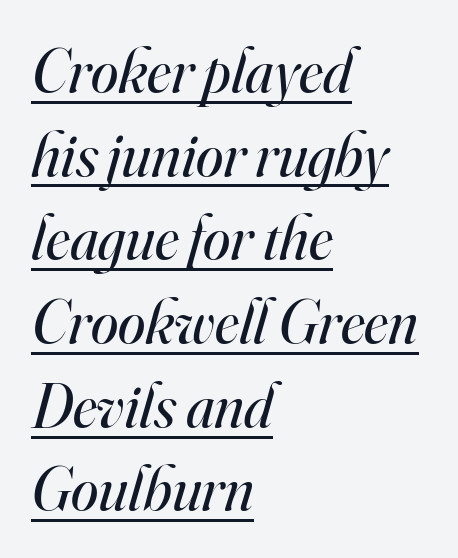
Q: Is the text bold? A: No.
Q: Is the text italic (slanted)? A: Yes, it leans right by about 16 degrees.
Q: Is the typeface a serif or a sans-serif typeface? A: Serif.
Q: Is the text underlined? A: Yes.
Q: How is the paragraph aligned? A: Left-aligned.
Q: Is the spacing between letters normal or unusually wide? A: Normal.
Q: Is the spacing between lines tight, normal or loose? A: Normal.
Q: Width (condensed, normal, or wide)? A: Normal.
Q: Stroke contrast? A: High.
Q: x-height? A: Small.
Q: Monospaced? A: No.
